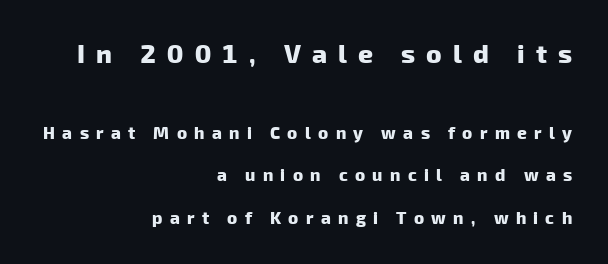
The image shows 26 px bold type; set right-aligned, loose line spacing (2.48x), unusually wide letter spacing (+0.43 em), not underlined; the first (top) block is 1.53x larger.
